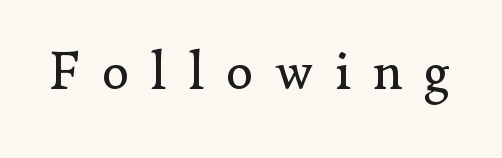
{"serif": "yes", "italic": "no", "bold": "no", "weight": "regular", "width": "normal", "stroke_contrast": "low", "x_height": "small", "monospaced": "no", "underline": "no", "letter_spacing": "wide", "letter_spacing_em": 0.39, "glyph_px": 55}
